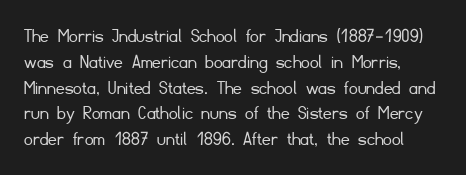
{"italic": "no", "bold": "no", "underline": "no", "line_spacing_ratio": 1.23, "letter_spacing": "normal", "letter_spacing_em": 0.0, "glyph_px": 21}
